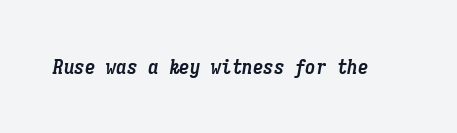
Each word holds together tightly as a unit, with standard inter-letter gaps. This is heavy type, rendered in bold. The zone under the glyphs is completely vacant. Is the type slanted? Yes — the strokes lean at a clear angle.
